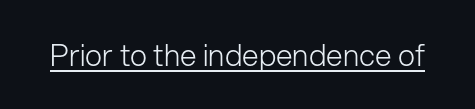
The image shows 30 px light sans-serif type, upright; set normal letter spacing, underlined; low stroke contrast and a medium x-height.
